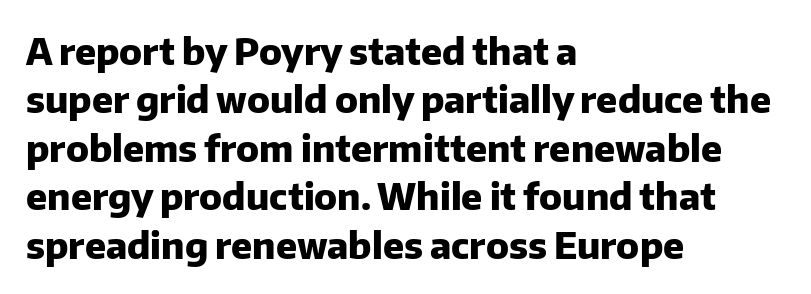
Q: Is the text bold? A: Yes.
Q: Is the text italic (slanted)? A: No, it is upright.
Q: Is the typeface a serif or a sans-serif typeface? A: Sans-serif.
Q: Is the text underlined? A: No.
Q: How is the paragraph aligned? A: Left-aligned.
Q: Is the spacing between letters normal or unusually wide? A: Normal.
Q: Is the spacing between lines tight, normal or loose? A: Normal.
Q: Width (condensed, normal, or wide)? A: Normal.
Q: Stroke contrast? A: Low.
Q: x-height? A: Medium.
Q: Monospaced? A: No.
